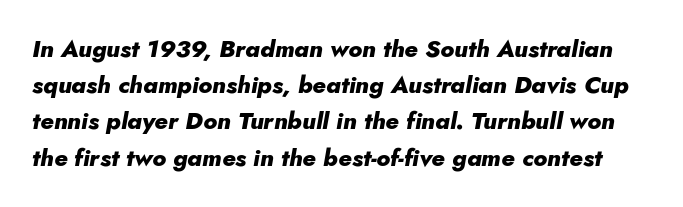
Q: Is the text bold? A: Yes.
Q: Is the text italic (slanted)? A: Yes, it leans right by about 10 degrees.
Q: Is the text underlined? A: No.
Q: Is the spacing between letters normal or unusually wide? A: Normal.
Q: Is the spacing between lines tight, normal or loose? A: Normal.
